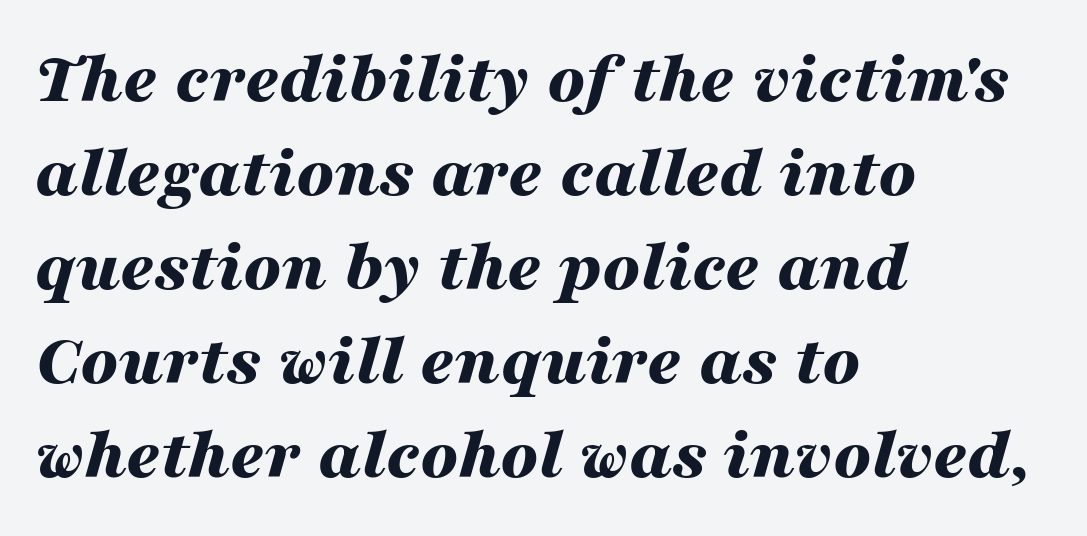
{"italic": "yes", "lean": "right", "slant_degrees": 16, "bold": "yes", "weight": "bold", "width": "wide", "stroke_contrast": "medium", "x_height": "medium", "monospaced": "no", "underline": "no", "align": "left", "line_spacing": "normal", "line_spacing_ratio": 1.27, "letter_spacing": "normal", "letter_spacing_em": 0.0, "glyph_px": 74}
